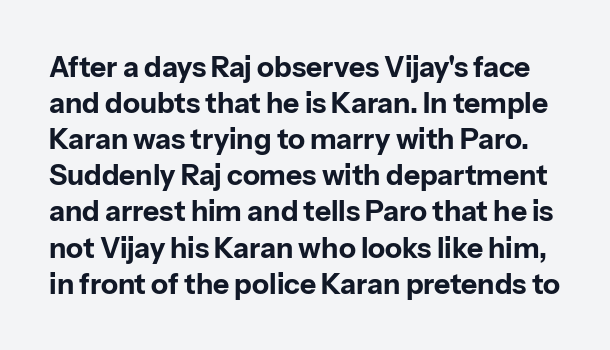
Regarding serifs, this sample does without them. The block of text has a typical density, with ordinary space between rows. Is this a fixed-width face? No — the glyphs have proportional, varying widths. Spacing between characters is what you'd get straight out of the box. A typesetter would mark this as roman, not italic. The area under the type is left untouched.
